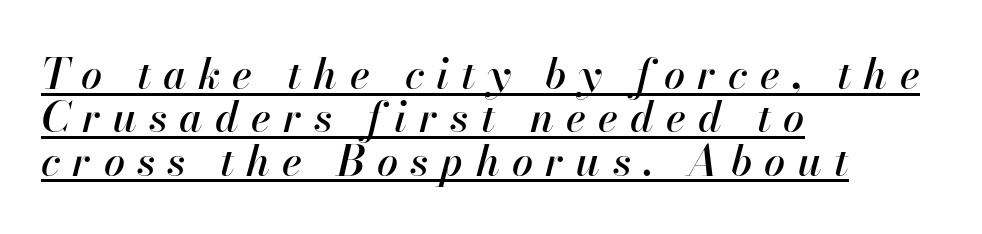
The image shows 42 px text type, italic (leaning right); set left-aligned, tight line spacing (1.03x), unusually wide letter spacing (+0.29 em), underlined; high stroke contrast and a small x-height.
